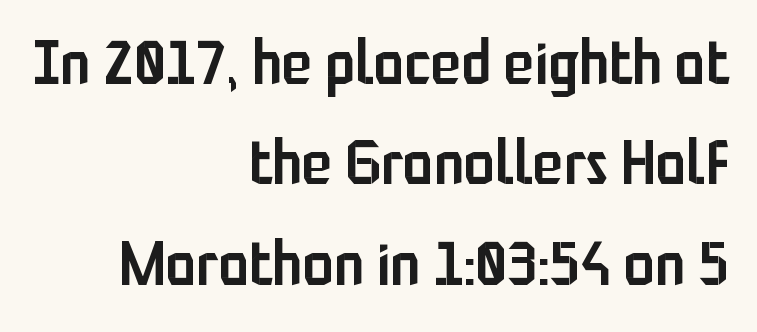
Q: Is the text bold? A: Semi-bold.
Q: Is the text italic (slanted)? A: No, it is upright.
Q: Is the typeface a serif or a sans-serif typeface? A: Sans-serif.
Q: Is the text underlined? A: No.
Q: How is the paragraph aligned? A: Right-aligned.
Q: Is the spacing between letters normal or unusually wide? A: Normal.
Q: Is the spacing between lines tight, normal or loose? A: Normal.
Q: Width (condensed, normal, or wide)? A: Condensed.
Q: Stroke contrast? A: Low.
Q: x-height? A: Medium.
Q: Monospaced? A: No.
